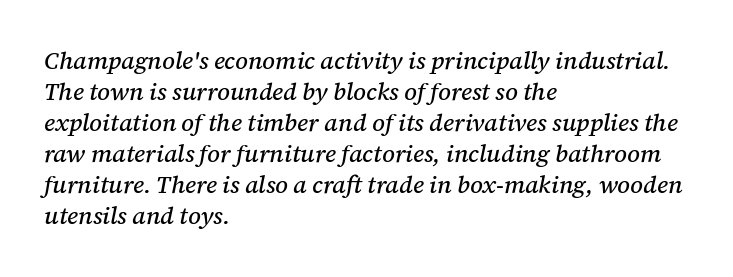
The image shows 24 px text type, italic (leaning right); set left-aligned, normal line spacing (1.29x), normal letter spacing, not underlined.
